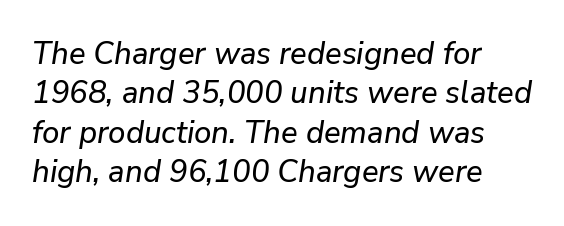
Q: Is the text italic (slanted)? A: Yes, it leans right by about 9 degrees.
Q: Is the text underlined? A: No.
Q: How is the paragraph aligned? A: Left-aligned.
Q: Is the spacing between letters normal or unusually wide? A: Normal.
Q: Is the spacing between lines tight, normal or loose? A: Normal.
Q: Width (condensed, normal, or wide)? A: Normal.
Q: Stroke contrast? A: Low.
Q: x-height? A: Medium.
Q: Monospaced? A: No.
